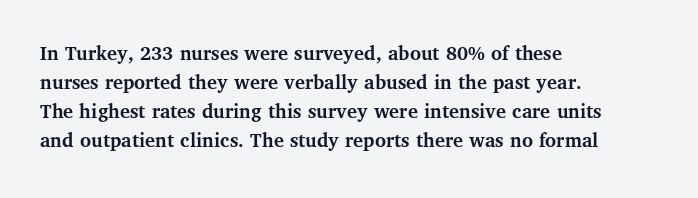
Q: Is the text bold? A: Yes.
Q: Is the text italic (slanted)? A: No, it is upright.
Q: Is the text underlined? A: No.
Q: How is the paragraph aligned? A: Left-aligned.
Q: Is the spacing between letters normal or unusually wide? A: Normal.
Q: Is the spacing between lines tight, normal or loose? A: Normal.
